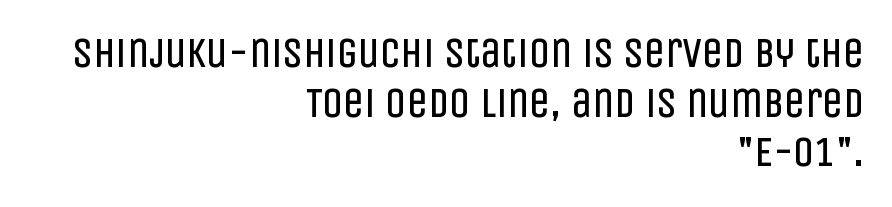
The image shows 42 px regular-weight, condensed sans-serif type, upright; set right-aligned, line spacing 1.18x, normal letter spacing, not underlined; low stroke contrast and a large x-height.
